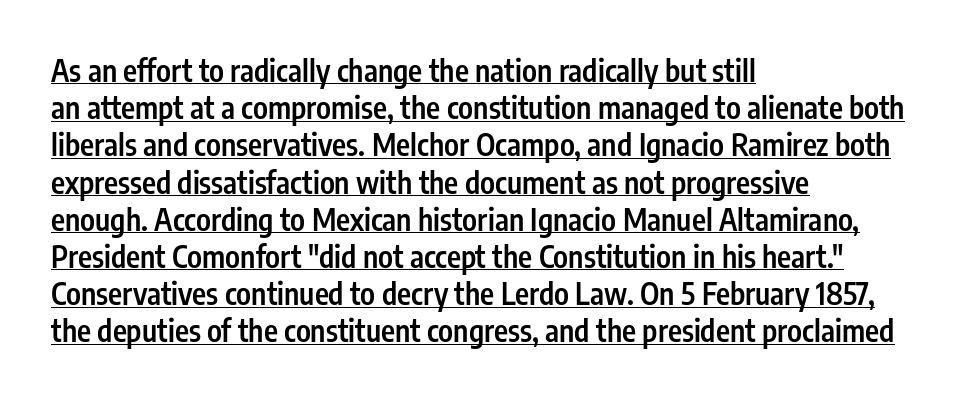
Q: Is the text bold? A: Semi-bold.
Q: Is the text italic (slanted)? A: No, it is upright.
Q: Is the typeface a serif or a sans-serif typeface? A: Sans-serif.
Q: Is the text underlined? A: Yes.
Q: How is the paragraph aligned? A: Left-aligned.
Q: Is the spacing between letters normal or unusually wide? A: Normal.
Q: Width (condensed, normal, or wide)? A: Condensed.
Q: Stroke contrast? A: Low.
Q: x-height? A: Medium.
Q: Monospaced? A: No.
